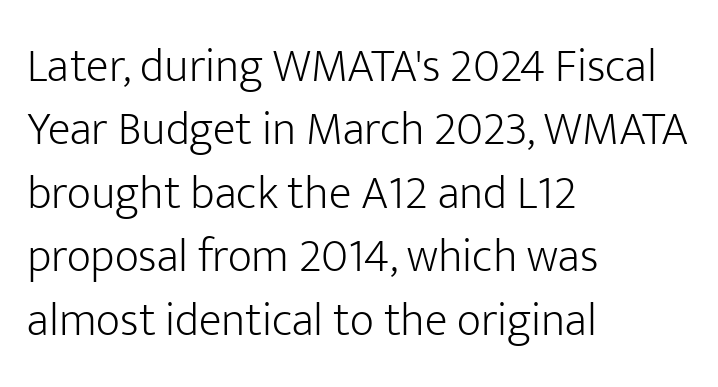
The image shows 47 px light sans-serif type, upright; set left-aligned, normal line spacing (1.35x), normal letter spacing, not underlined; low stroke contrast and a medium x-height.
